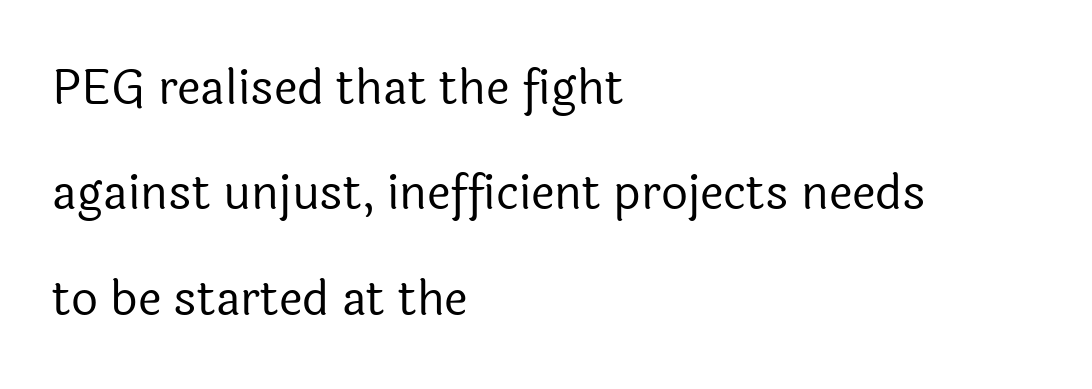
The image shows 47 px regular-weight sans-serif type, upright; set left-aligned, loose line spacing (2.24x), normal letter spacing, not underlined; a medium x-height.
